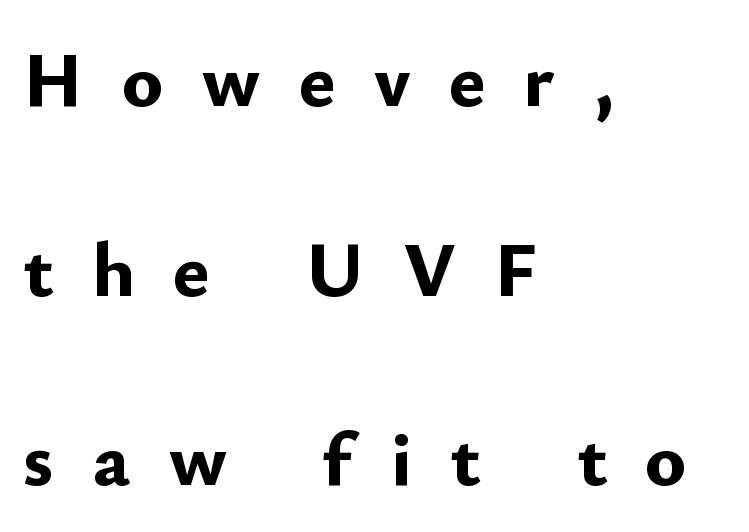
The image shows 78 px bold sans-serif type, upright; set left-aligned, loose line spacing (2.43x), unusually wide letter spacing (+0.49 em), not underlined; low stroke contrast and a small x-height.
